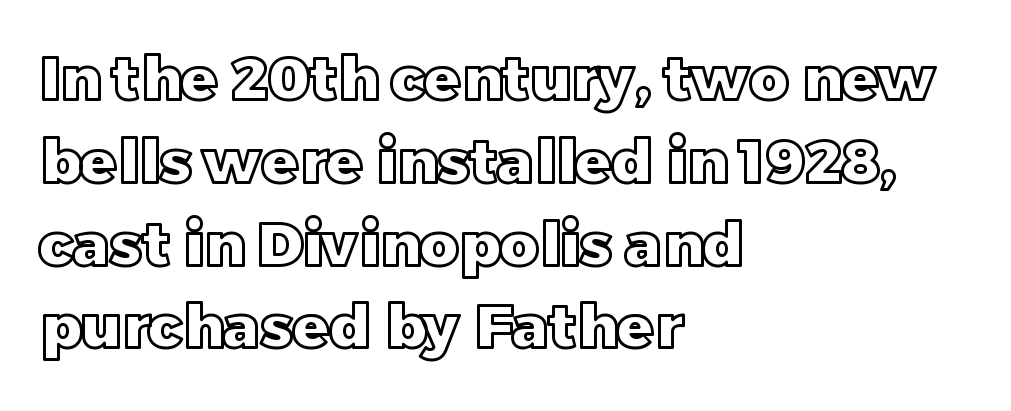
Character widths vary here, with narrow letters taking less room than wide ones. Evenly set lines give the paragraph a standard silhouette. A roman cut, with each character standing at attention. Unmarked baselines from the first word to the last. Letter spacing: default.
